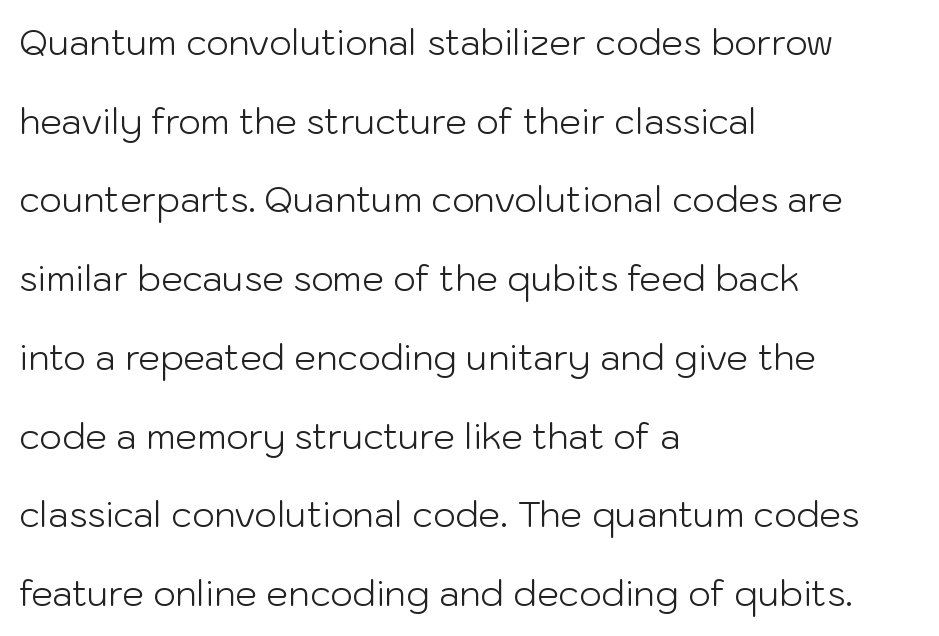
Q: Is the text bold? A: No.
Q: Is the text italic (slanted)? A: No, it is upright.
Q: Is the typeface a serif or a sans-serif typeface? A: Sans-serif.
Q: Is the text underlined? A: No.
Q: How is the paragraph aligned? A: Left-aligned.
Q: Is the spacing between letters normal or unusually wide? A: Normal.
Q: Is the spacing between lines tight, normal or loose? A: Loose.
Q: Width (condensed, normal, or wide)? A: Normal.
Q: Stroke contrast? A: Low.
Q: x-height? A: Medium.
Q: Monospaced? A: No.
